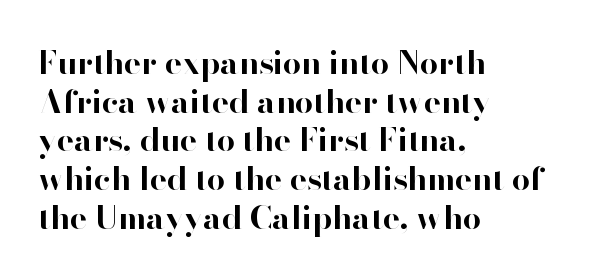
Q: Is the text bold? A: Yes.
Q: Is the text italic (slanted)? A: No, it is upright.
Q: Is the typeface a serif or a sans-serif typeface? A: Sans-serif.
Q: Is the text underlined? A: No.
Q: How is the paragraph aligned? A: Left-aligned.
Q: Is the spacing between letters normal or unusually wide? A: Normal.
Q: Width (condensed, normal, or wide)? A: Normal.
Q: Stroke contrast? A: High.
Q: x-height? A: Small.
Q: Monospaced? A: No.
